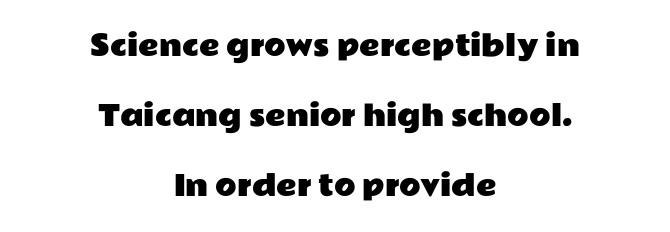
{"serif": "no", "italic": "no", "width": "wide", "stroke_contrast": "low", "x_height": "medium", "monospaced": "no", "underline": "no", "align": "center", "line_spacing": "loose", "line_spacing_ratio": 2.5, "letter_spacing": "normal", "letter_spacing_em": 0.0, "glyph_px": 28}
